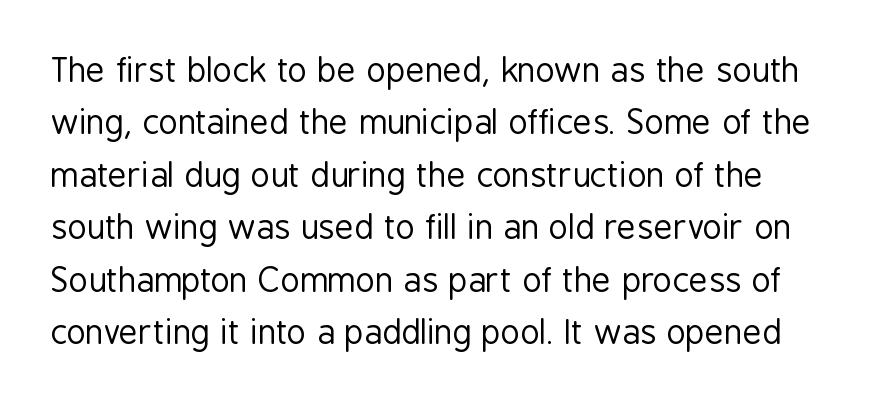
Q: Is the text bold? A: No.
Q: Is the text italic (slanted)? A: No, it is upright.
Q: Is the typeface a serif or a sans-serif typeface? A: Sans-serif.
Q: Is the text underlined? A: No.
Q: Is the spacing between letters normal or unusually wide? A: Normal.
Q: Is the spacing between lines tight, normal or loose? A: Normal.
Q: Width (condensed, normal, or wide)? A: Condensed.
Q: Stroke contrast? A: Low.
Q: x-height? A: Medium.
Q: Monospaced? A: No.
